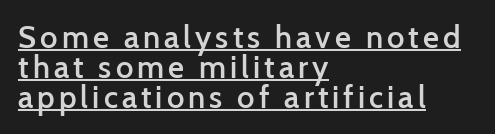
Q: Is the text bold? A: Semi-bold.
Q: Is the text italic (slanted)? A: No, it is upright.
Q: Is the typeface a serif or a sans-serif typeface? A: Sans-serif.
Q: Is the text underlined? A: Yes.
Q: How is the paragraph aligned? A: Left-aligned.
Q: Is the spacing between lines tight, normal or loose? A: Tight.
Q: Width (condensed, normal, or wide)? A: Normal.
Q: Stroke contrast? A: Low.
Q: x-height? A: Medium.
Q: Monospaced? A: No.
